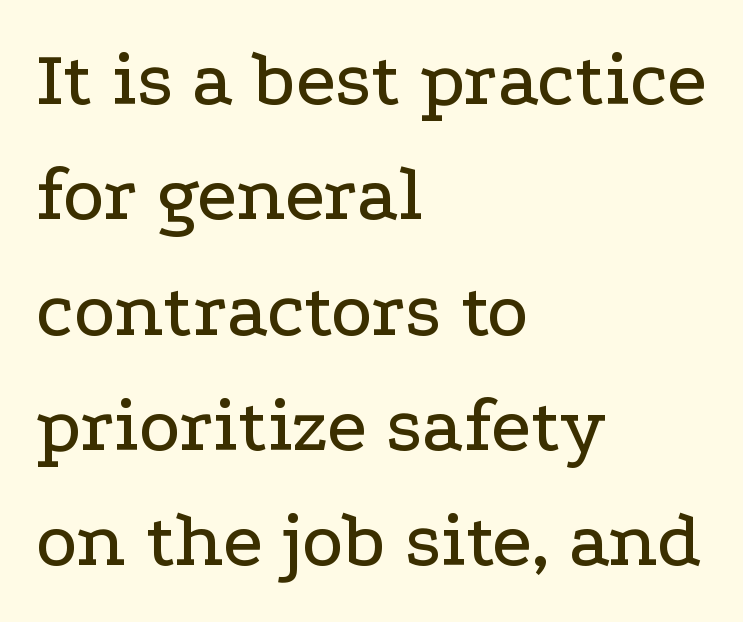
Q: Is the text italic (slanted)? A: No, it is upright.
Q: Is the typeface a serif or a sans-serif typeface? A: Serif.
Q: Is the text underlined? A: No.
Q: How is the paragraph aligned? A: Left-aligned.
Q: Is the spacing between letters normal or unusually wide? A: Normal.
Q: Is the spacing between lines tight, normal or loose? A: Normal.
Q: Width (condensed, normal, or wide)? A: Wide.
Q: Stroke contrast? A: Low.
Q: x-height? A: Medium.
Q: Monospaced? A: No.
